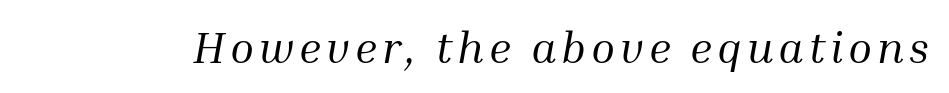
The image shows 44 px regular-weight serif type, italic (leaning right); set not underlined; medium stroke contrast and a medium x-height.
